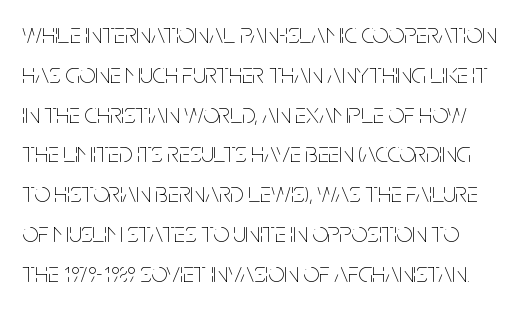
Q: Is the text bold? A: No.
Q: Is the text italic (slanted)? A: No, it is upright.
Q: Is the text underlined? A: No.
Q: Is the spacing between letters normal or unusually wide? A: Normal.
Q: Is the spacing between lines tight, normal or loose? A: Normal.
Q: Width (condensed, normal, or wide)? A: Condensed.
Q: Stroke contrast? A: Low.
Q: x-height? A: Large.
Q: Monospaced? A: No.
